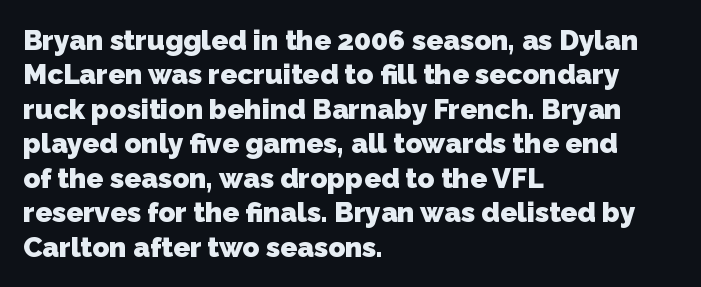
{"serif": "no", "bold": "yes", "weight": "heavy", "width": "normal", "stroke_contrast": "low", "x_height": "medium", "monospaced": "no", "underline": "no", "align": "left", "line_spacing_ratio": 1.23, "letter_spacing": "normal", "letter_spacing_em": 0.0, "glyph_px": 28}
